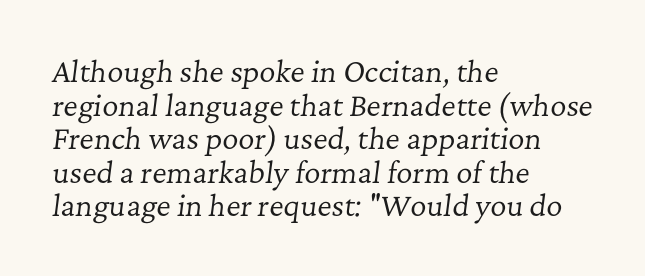
Decoration check: the copy has no underline. Emphasis-style slanted type is in use. Stroke thickness stays within the range of a standard reading face or lighter. The face used here is proportionally spaced, like ordinary book or web type. Short and long lines alike share a common starting point at left. A typesetter would label this face a serif.
